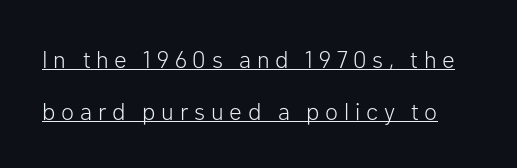
{"italic": "no", "bold": "no", "underline": "yes", "line_spacing": "loose", "line_spacing_ratio": 2.16, "letter_spacing": "wide", "letter_spacing_em": 0.24, "glyph_px": 24}
